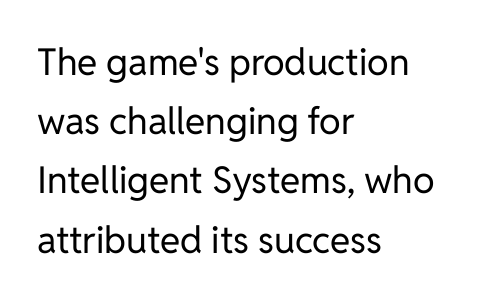
Tracking value appears to be zero — textbook default spacing. Is this a fixed-width face? No — the glyphs have proportional, varying widths. The strokes carry an ordinary text weight at most. Designer's note — italics off, roman on. The rag falls on the right side of this text block. The font family rendered here belongs to the sans-serif group.
